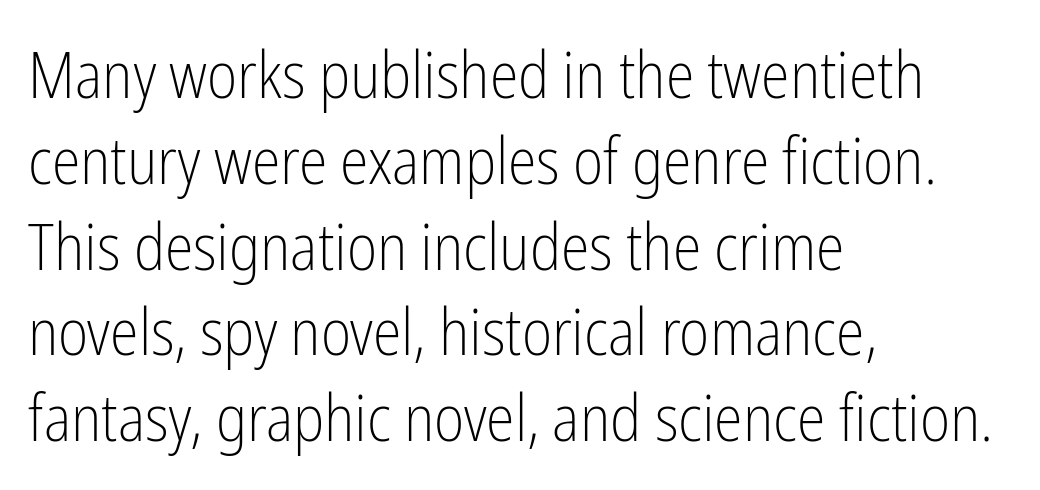
{"serif": "no", "italic": "no", "bold": "no", "weight": "light", "width": "condensed", "stroke_contrast": "low", "x_height": "medium", "monospaced": "no", "underline": "no", "align": "left", "line_spacing": "normal", "line_spacing_ratio": 1.32, "letter_spacing": "normal", "letter_spacing_em": 0.0, "glyph_px": 65}
